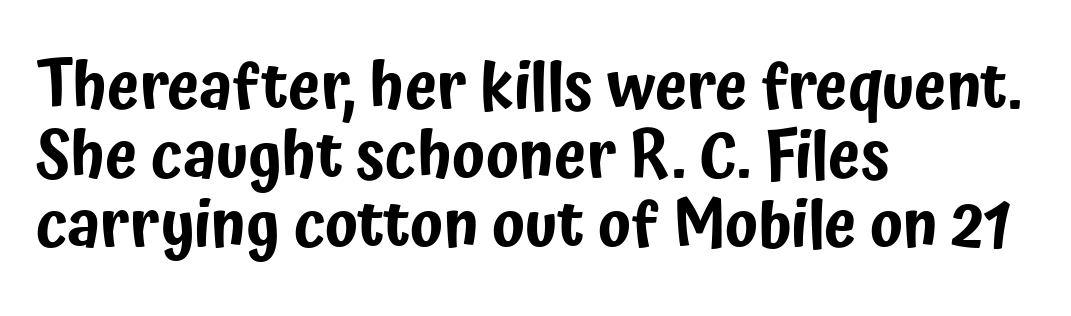
{"serif": "no", "italic": "no", "width": "condensed", "stroke_contrast": "low", "x_height": "medium", "monospaced": "no", "underline": "no", "align": "left", "line_spacing": "tight", "line_spacing_ratio": 1.06, "letter_spacing": "normal", "letter_spacing_em": 0.0, "glyph_px": 65}
